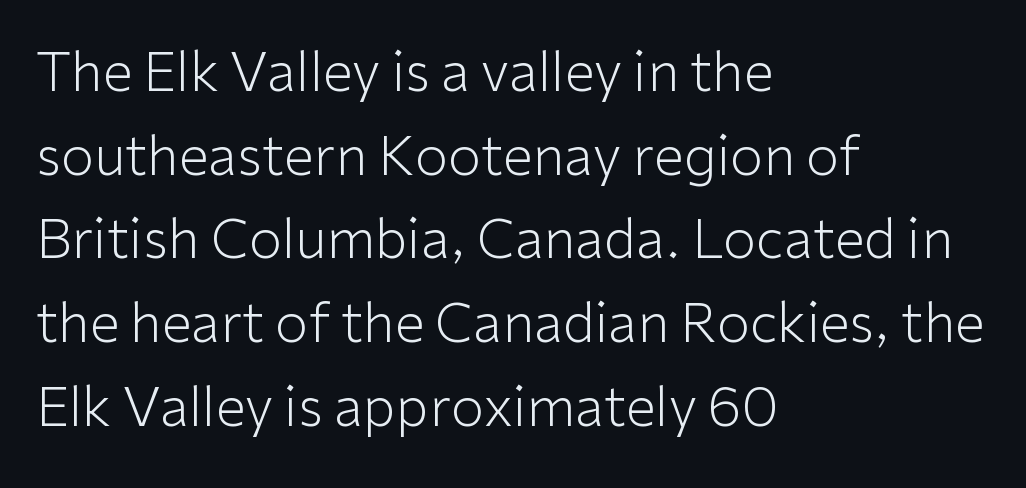
Ink coverage per letter is moderate at most. Each row of text sits above clean, open space. Leading matches the norm, producing a regular column. One-word summary of the alignment: left. Note the varied advance widths — an 'i' is clearly narrower than an 'm'. Posture: upright roman.
